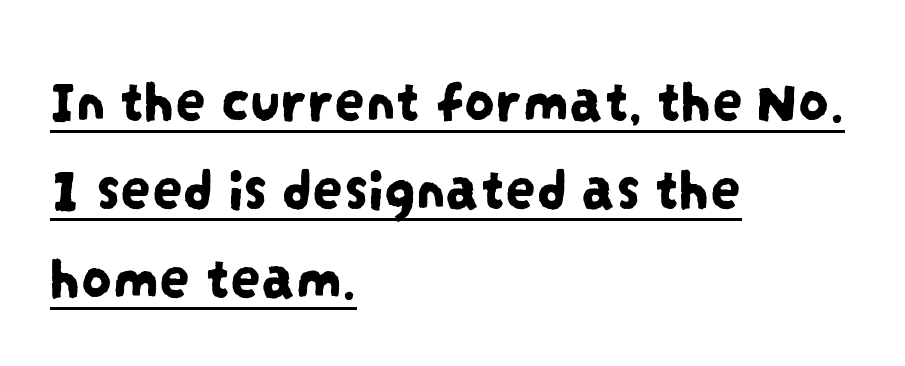
A classic flush-left, rag-right setting is used for this passage. Unlike a traditional serif, this face leaves its strokes unadorned. A typesetter would call this zero additional tracking. Spacing verdict: proportional, widths tailored to each character.
